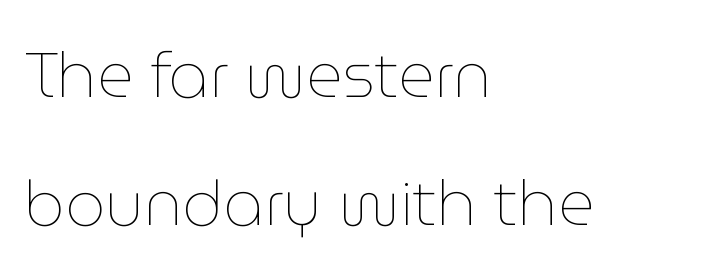
{"italic": "no", "bold": "no", "weight": "thin", "width": "normal", "stroke_contrast": "low", "x_height": "medium", "monospaced": "no", "underline": "no", "align": "left", "line_spacing": "loose", "line_spacing_ratio": 2.03, "letter_spacing": "normal", "letter_spacing_em": 0.0, "glyph_px": 63}
